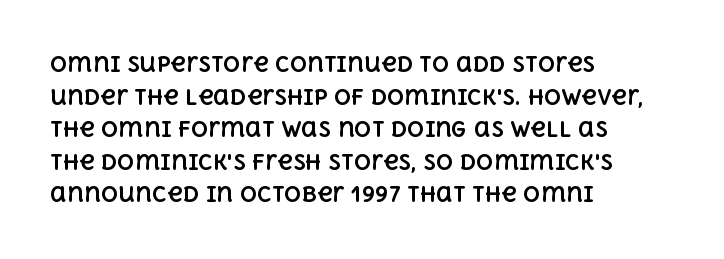
The image shows 21 px bold type, upright; set left-aligned, normal line spacing (1.55x), normal letter spacing, not underlined.
